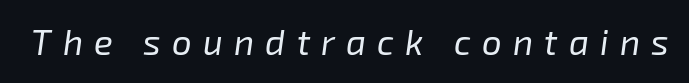
Q: Is the text bold? A: No.
Q: Is the text italic (slanted)? A: Yes, it leans right by about 8 degrees.
Q: Is the text underlined? A: No.
Q: Is the spacing between letters normal or unusually wide? A: Unusually wide.
Q: Width (condensed, normal, or wide)? A: Normal.
Q: Stroke contrast? A: Low.
Q: x-height? A: Medium.
Q: Monospaced? A: No.
